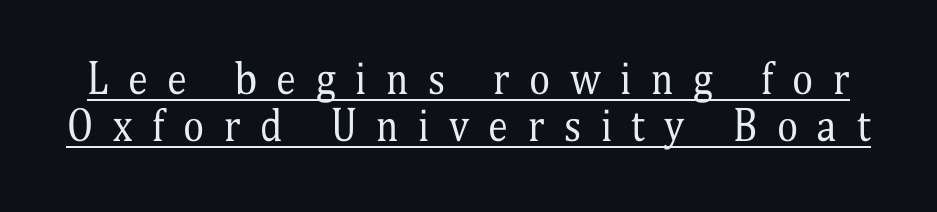
Q: Is the text bold? A: No.
Q: Is the text italic (slanted)? A: No, it is upright.
Q: Is the typeface a serif or a sans-serif typeface? A: Serif.
Q: Is the text underlined? A: Yes.
Q: Is the spacing between letters normal or unusually wide? A: Unusually wide.
Q: Width (condensed, normal, or wide)? A: Condensed.
Q: Stroke contrast? A: Medium.
Q: x-height? A: Medium.
Q: Monospaced? A: No.
